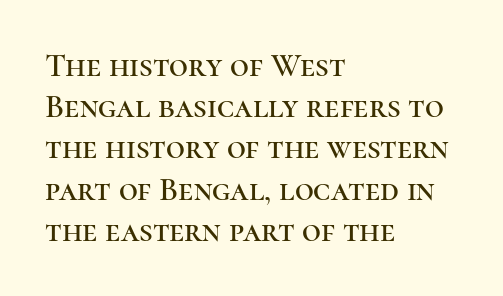
Q: Is the text italic (slanted)? A: No, it is upright.
Q: Is the typeface a serif or a sans-serif typeface? A: Serif.
Q: Is the text underlined? A: No.
Q: How is the paragraph aligned? A: Left-aligned.
Q: Is the spacing between letters normal or unusually wide? A: Normal.
Q: Is the spacing between lines tight, normal or loose? A: Normal.
Q: Width (condensed, normal, or wide)? A: Normal.
Q: Stroke contrast? A: High.
Q: x-height? A: Medium.
Q: Monospaced? A: No.
